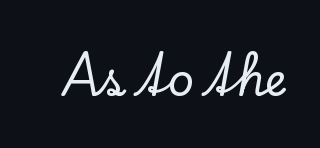
Q: Is the text italic (slanted)? A: Yes.
Q: Is the typeface a serif or a sans-serif typeface? A: Serif.
Q: Is the text underlined? A: No.
Q: Is the spacing between letters normal or unusually wide? A: Normal.
Q: Width (condensed, normal, or wide)? A: Normal.
Q: Stroke contrast? A: Low.
Q: x-height? A: Small.
Q: Monospaced? A: No.
